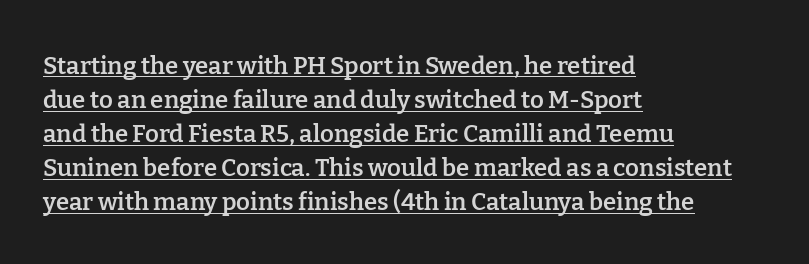
Q: Is the text bold? A: Semi-bold.
Q: Is the text italic (slanted)? A: No, it is upright.
Q: Is the text underlined? A: Yes.
Q: How is the paragraph aligned? A: Left-aligned.
Q: Is the spacing between letters normal or unusually wide? A: Normal.
Q: Is the spacing between lines tight, normal or loose? A: Normal.
